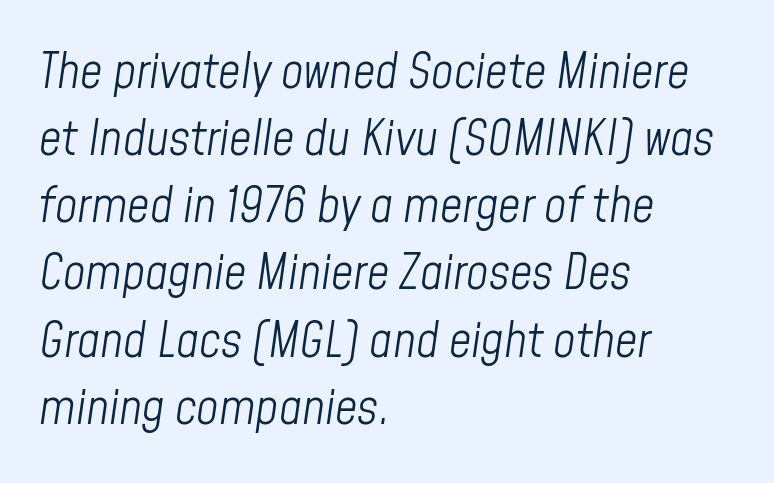
The image shows 49 px light, condensed type, italic (leaning right); set left-aligned, normal line spacing (1.37x), normal letter spacing, not underlined; low stroke contrast and a medium x-height.
